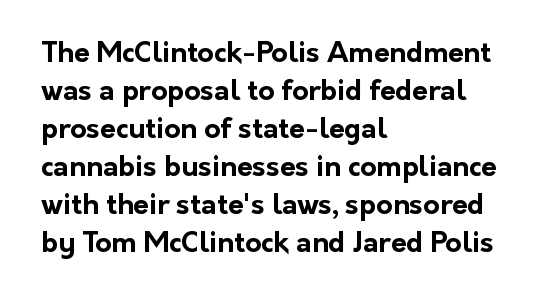
Q: Is the text bold? A: Yes.
Q: Is the text italic (slanted)? A: No, it is upright.
Q: Is the typeface a serif or a sans-serif typeface? A: Sans-serif.
Q: Is the text underlined? A: No.
Q: How is the paragraph aligned? A: Left-aligned.
Q: Is the spacing between letters normal or unusually wide? A: Normal.
Q: Is the spacing between lines tight, normal or loose? A: Normal.
Q: Width (condensed, normal, or wide)? A: Normal.
Q: Stroke contrast? A: Low.
Q: x-height? A: Medium.
Q: Monospaced? A: No.
